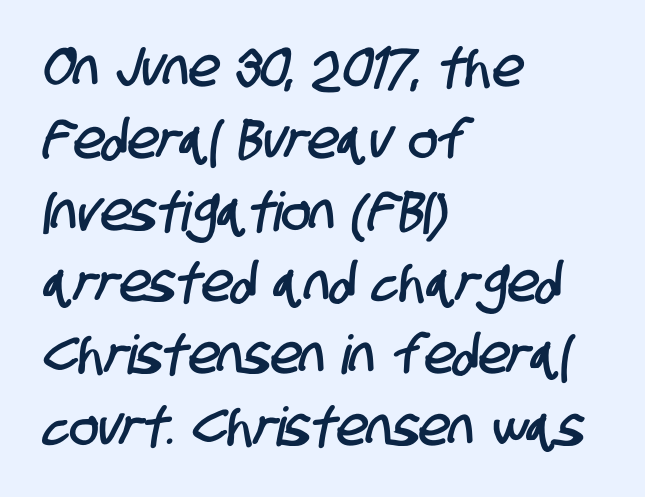
{"serif": "no", "width": "condensed", "stroke_contrast": "low", "x_height": "large", "monospaced": "no", "underline": "no", "align": "left", "line_spacing": "normal", "line_spacing_ratio": 1.33, "letter_spacing": "normal", "letter_spacing_em": 0.0, "glyph_px": 54}
